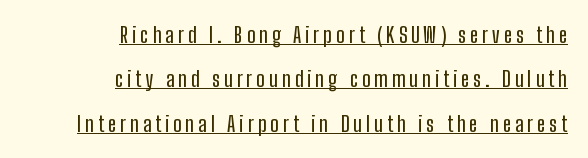
The image shows 22 px text type, upright; set right-aligned, loose line spacing (2.02x), underlined.
